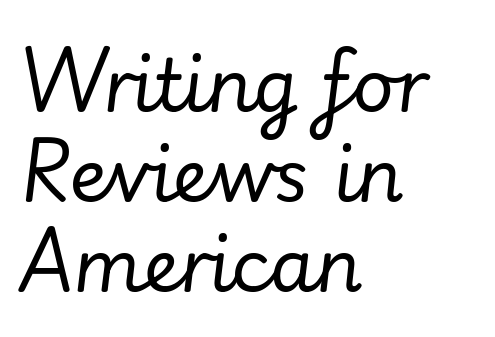
Q: Is the text bold? A: No.
Q: Is the text italic (slanted)? A: Yes, it leans right by about 7 degrees.
Q: Is the text underlined? A: No.
Q: How is the paragraph aligned? A: Left-aligned.
Q: Is the spacing between letters normal or unusually wide? A: Normal.
Q: Is the spacing between lines tight, normal or loose? A: Normal.
Q: Width (condensed, normal, or wide)? A: Normal.
Q: Stroke contrast? A: Low.
Q: x-height? A: Small.
Q: Monospaced? A: No.
